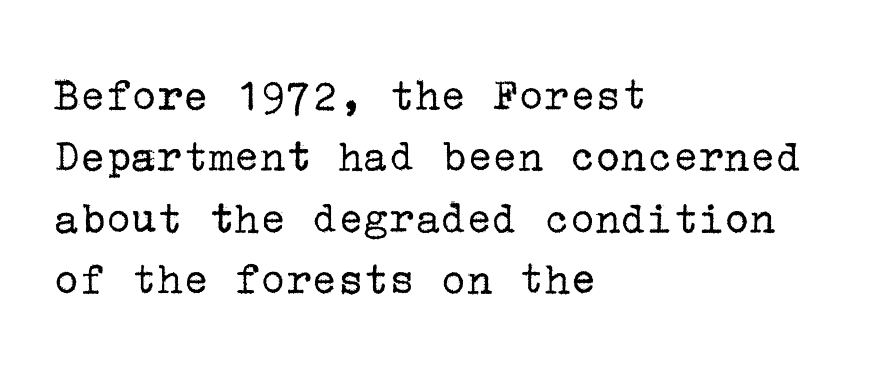
The image shows 48 px regular-weight serif type, upright; set left-aligned, normal line spacing (1.28x), normal letter spacing, not underlined; low stroke contrast and a medium x-height.
